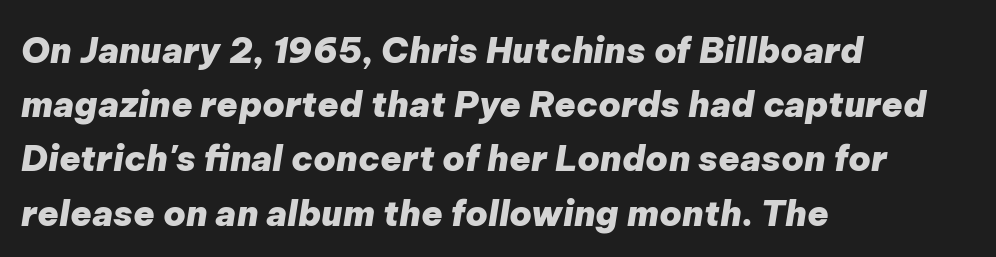
Q: Is the text bold? A: Yes.
Q: Is the text italic (slanted)? A: Yes, it leans right by about 9 degrees.
Q: Is the text underlined? A: No.
Q: How is the paragraph aligned? A: Left-aligned.
Q: Is the spacing between letters normal or unusually wide? A: Normal.
Q: Is the spacing between lines tight, normal or loose? A: Normal.
Q: Width (condensed, normal, or wide)? A: Normal.
Q: Stroke contrast? A: Low.
Q: x-height? A: Medium.
Q: Monospaced? A: No.
